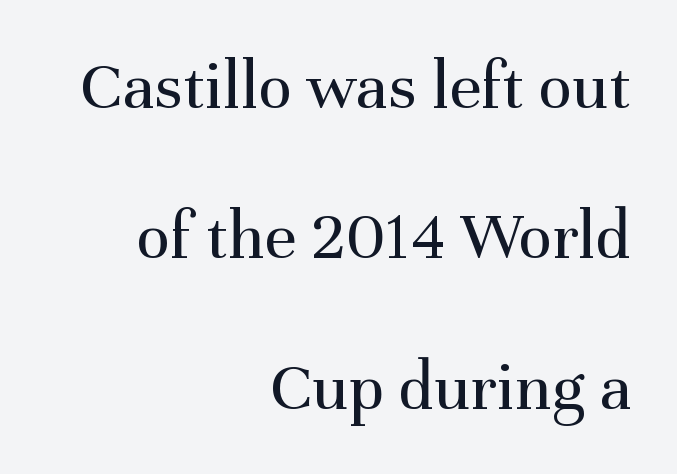
The image shows 70 px regular-weight serif type, upright; set right-aligned, loose line spacing (2.15x), normal letter spacing, not underlined; medium stroke contrast and a medium x-height.
